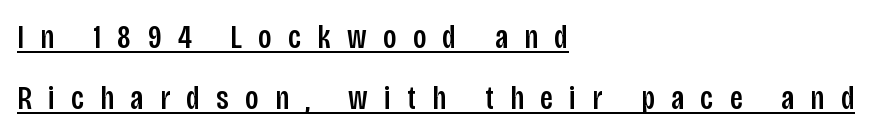
The image shows 33 px condensed sans-serif type, upright; set left-aligned, line spacing 1.85x, unusually wide letter spacing (+0.5 em), underlined; low stroke contrast and a large x-height.
